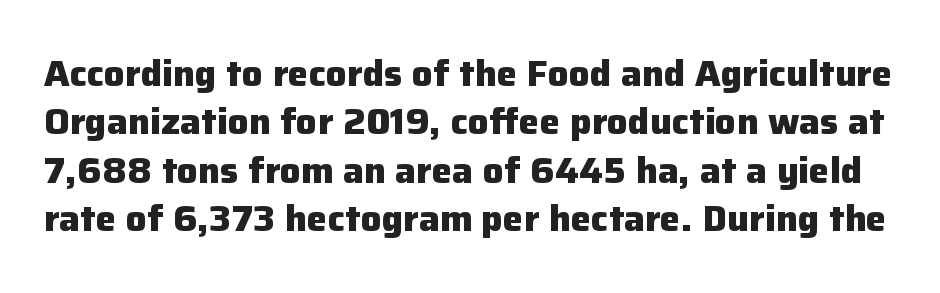
The image shows 37 px heavy sans-serif type, upright; set normal line spacing (1.31x), normal letter spacing, not underlined; low stroke contrast and a medium x-height.
